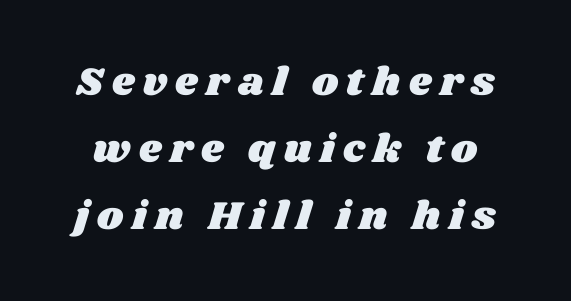
{"width": "wide", "stroke_contrast": "medium", "x_height": "large", "monospaced": "no", "underline": "no", "line_spacing": "normal", "line_spacing_ratio": 1.68, "letter_spacing": "wide", "letter_spacing_em": 0.21, "glyph_px": 40}
